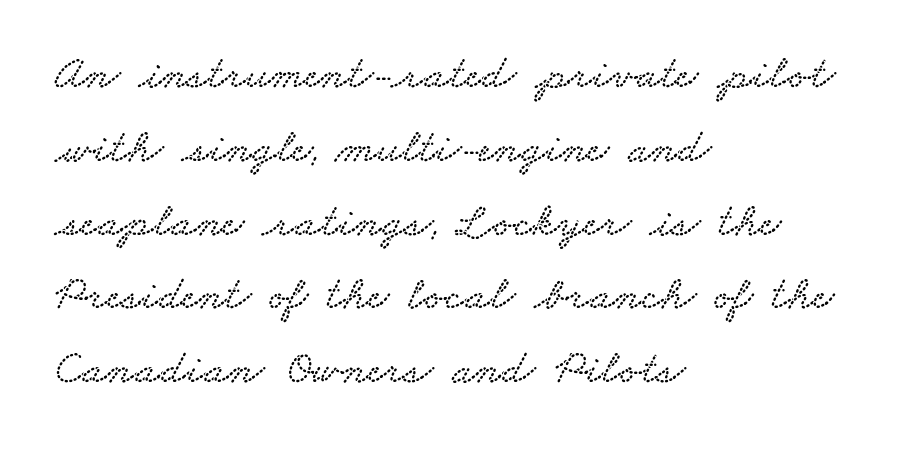
{"serif": "yes", "width": "wide", "stroke_contrast": "low", "x_height": "small", "monospaced": "no", "underline": "no", "align": "left", "line_spacing": "normal", "line_spacing_ratio": 1.57, "letter_spacing": "normal", "letter_spacing_em": 0.0, "glyph_px": 47}
